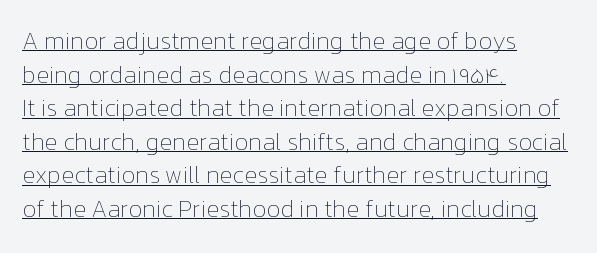
{"italic": "no", "bold": "no", "underline": "yes", "align": "left", "line_spacing": "normal", "line_spacing_ratio": 1.4, "letter_spacing": "normal", "letter_spacing_em": 0.0, "glyph_px": 24}
